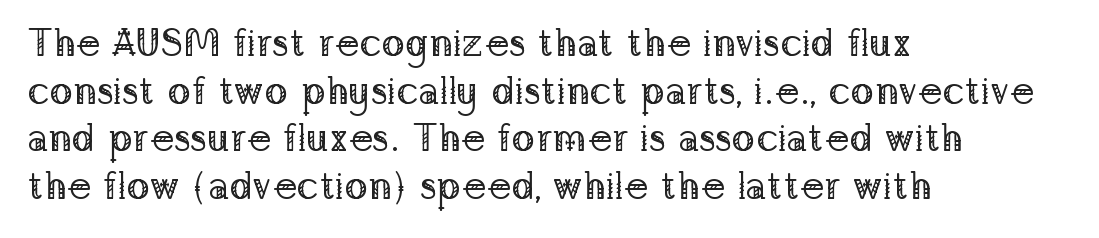
The image shows 39 px regular-weight serif type, upright; set left-aligned, line spacing 1.22x, normal letter spacing, not underlined; low stroke contrast and a medium x-height.
